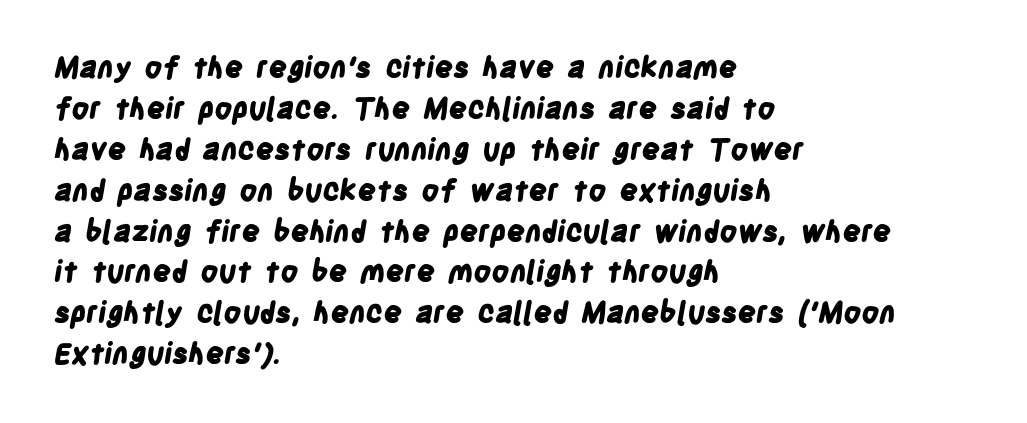
The image shows 29 px bold, condensed sans-serif type; set left-aligned, normal line spacing (1.41x), normal letter spacing, not underlined; low stroke contrast and a large x-height.
